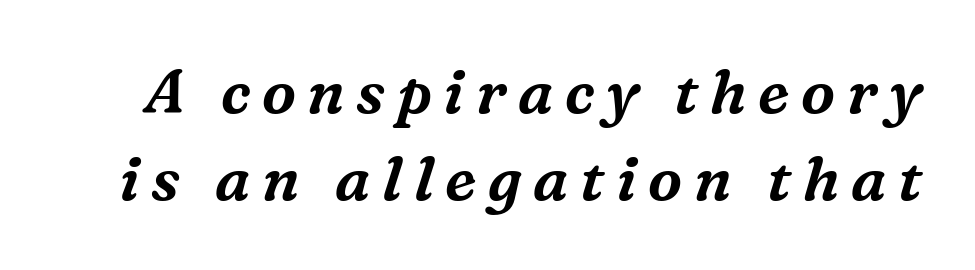
The image shows 61 px serif type, italic (leaning right); set normal line spacing (1.43x), not underlined; medium stroke contrast and a medium x-height.
